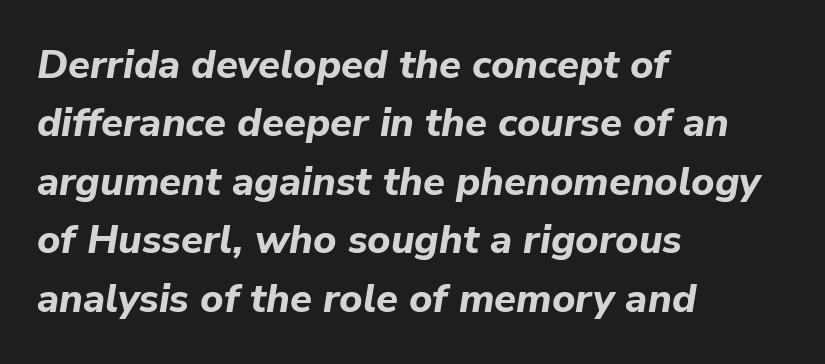
The axis of the letterforms is tilted away from vertical. Has an underline been added? It has not. Leading matches the norm, producing a regular column. Weight check: bold — yes, fully. The rendering uses natural spacing where letterforms have individual widths. Horizontally, the lines are justified to the leading edge only.
